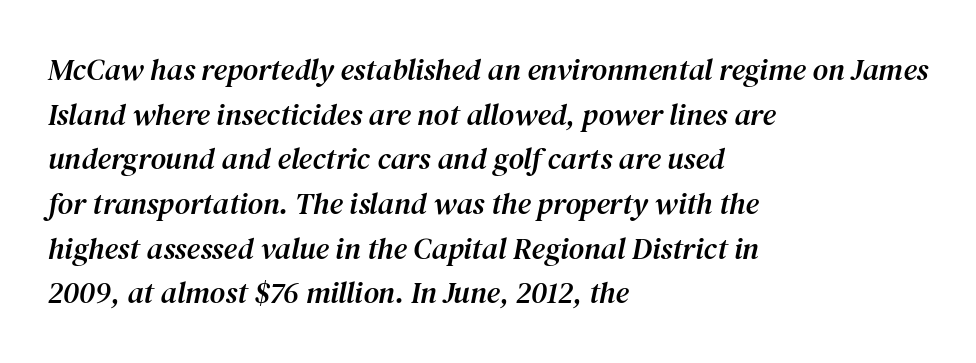
The image shows 30 px serif type, italic (leaning right); set left-aligned, normal line spacing (1.49x), normal letter spacing, not underlined; medium stroke contrast and a medium x-height.
